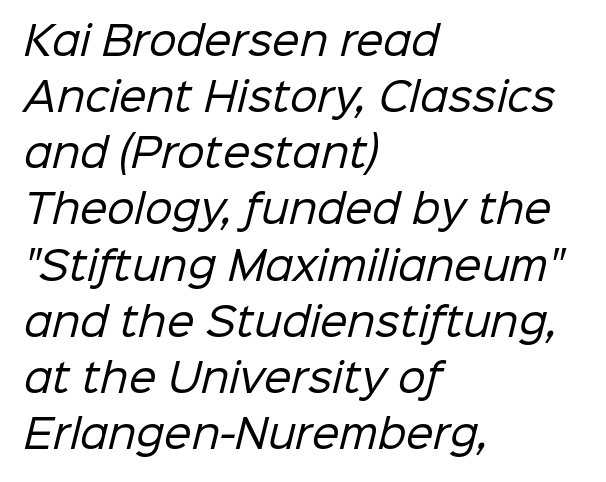
Regarding leading, the lines here are spaced in the standard way. Honestly, there is no underline to notice here at all. Classification — sans serif. Each line starts at the same left margin while the right side varies. A typesetter would call this proportional, since set widths differ per character. Observe the ordinary spacing: letters are neighbours, not strangers.
